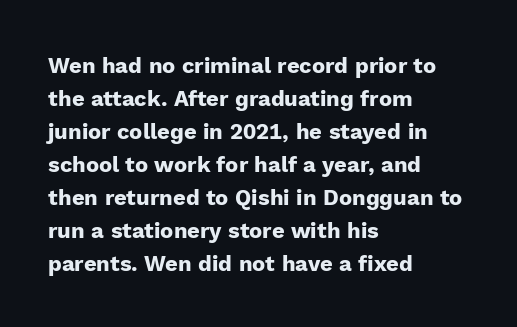
The image shows 22 px bold type, upright; set left-aligned, normal line spacing (1.5x), normal letter spacing, not underlined.
